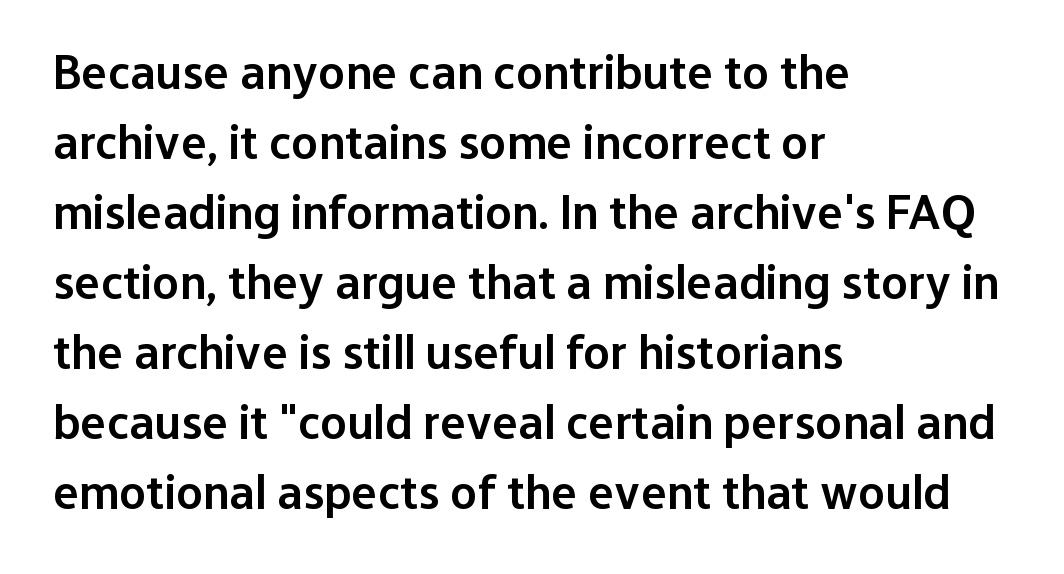
The image shows 49 px semibold sans-serif type, upright; set left-aligned, normal line spacing (1.43x), normal letter spacing, not underlined; low stroke contrast and a medium x-height.
